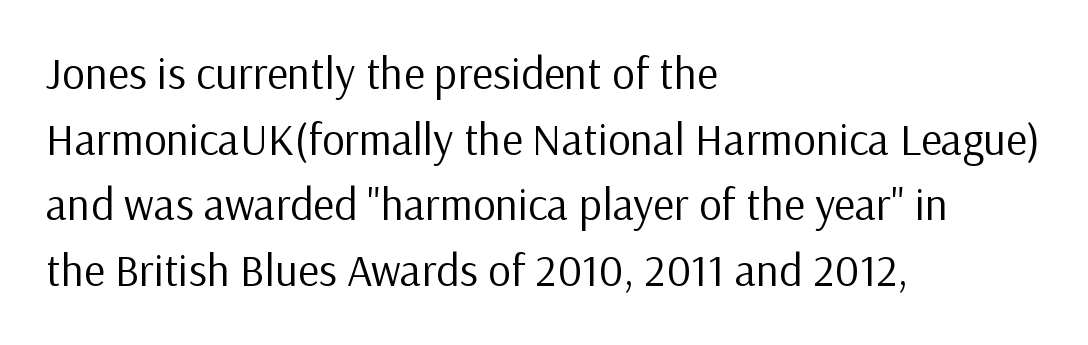
Quick note: not italic, upright. Letters have the restrained weight of plain body copy at most. These lines sit exactly where default settings would place them. A bare baseline throughout the passage.
